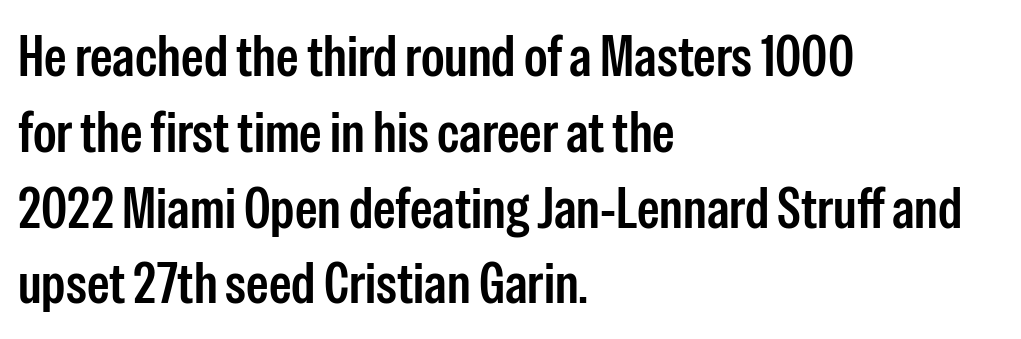
The image shows 57 px semibold, condensed sans-serif type, upright; set left-aligned, normal line spacing (1.33x), normal letter spacing, not underlined; low stroke contrast and a medium x-height.
